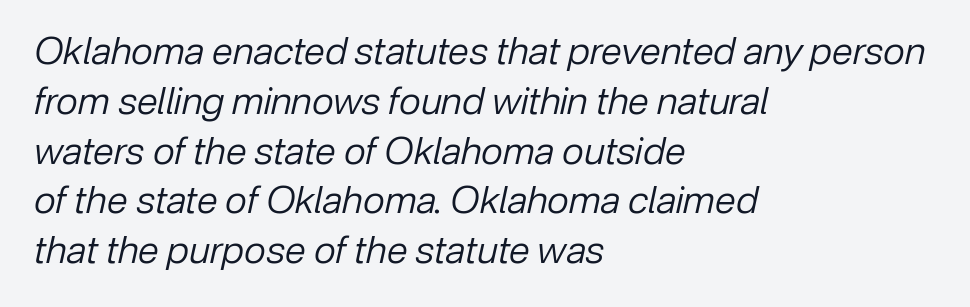
Italic? Definitely — the glyphs are oblique. The compositor pushed each line to the left boundary. Letter spacing: default. Words float on clear page, feet unadorned. The face looks like a standard text weight, possibly lighter. Regular leading.
